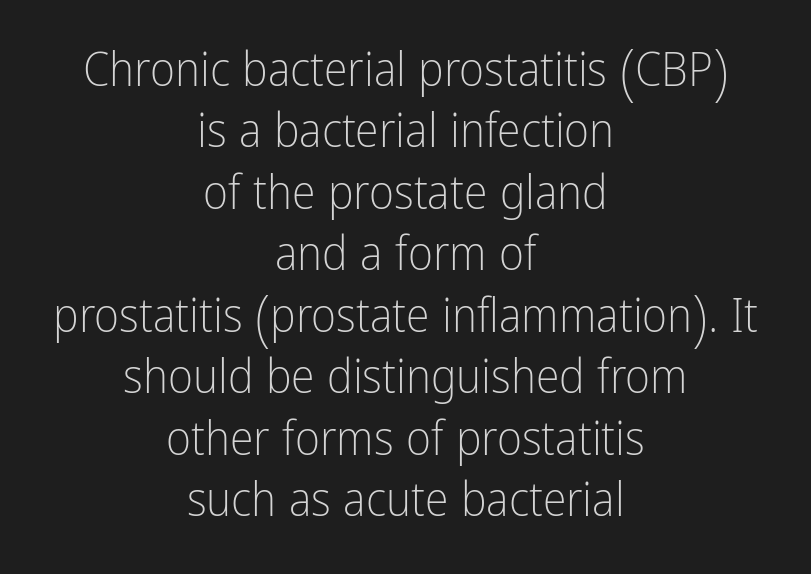
The image shows 48 px light, condensed sans-serif type, upright; set centered, normal line spacing (1.28x), normal letter spacing, not underlined; low stroke contrast and a medium x-height.
